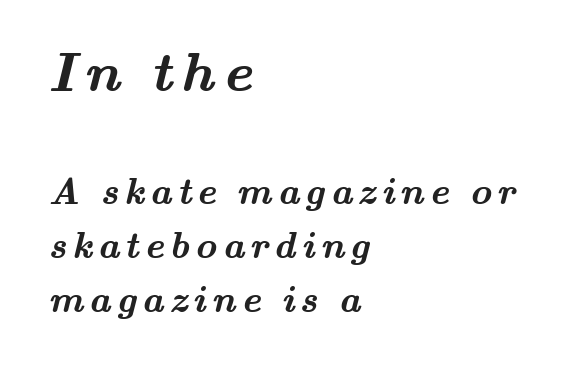
The image shows 56 px semibold, wide serif type; set left-aligned, normal line spacing (1.46x), not underlined; the first (top) block is 1.51x larger; medium stroke contrast and a small x-height.
